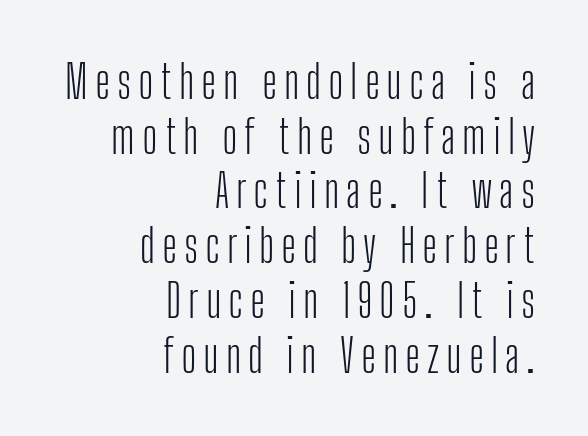
The image shows 46 px light, condensed sans-serif type, upright; set right-aligned, line spacing 1.19x, not underlined; low stroke contrast and a medium x-height.
